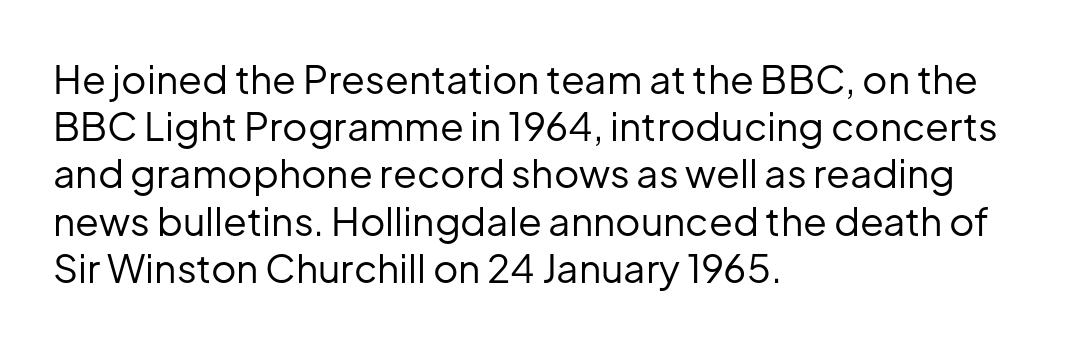
The image shows 39 px regular-weight sans-serif type, upright; set left-aligned, line spacing 1.21x, normal letter spacing, not underlined; low stroke contrast and a medium x-height.
